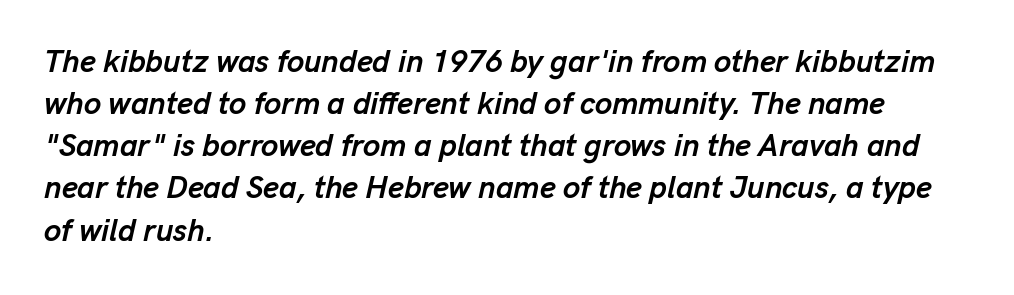
The image shows 31 px semibold type, italic (leaning right); set left-aligned, normal line spacing (1.36x), normal letter spacing, not underlined; low stroke contrast and a medium x-height.
